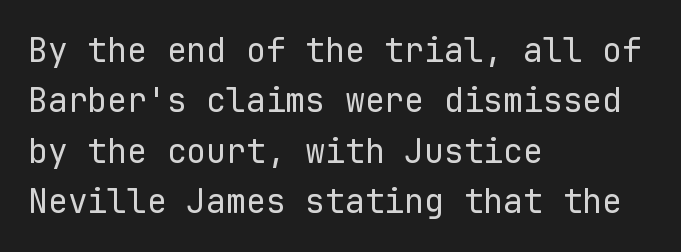
The image shows 33 px regular-weight sans-serif type, upright, monospaced; set left-aligned, normal line spacing (1.53x), normal letter spacing, not underlined; low stroke contrast and a medium x-height.
